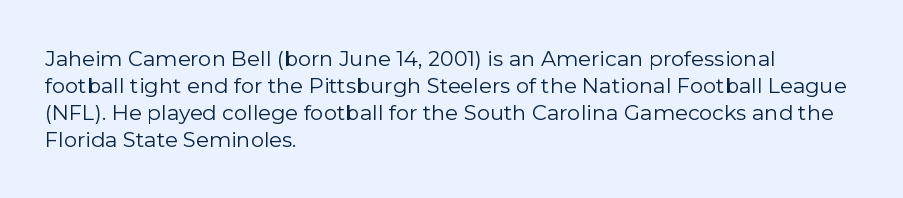
These lines keep a tight, regular rhythm from letter to letter. The rows are spaced the way most documents space them. Nothing heavy about these letters — not bold at all. A roman cut, with each character standing at attention. Check under the words: just untouched page. All the whitespace from short lines collects on the right.
